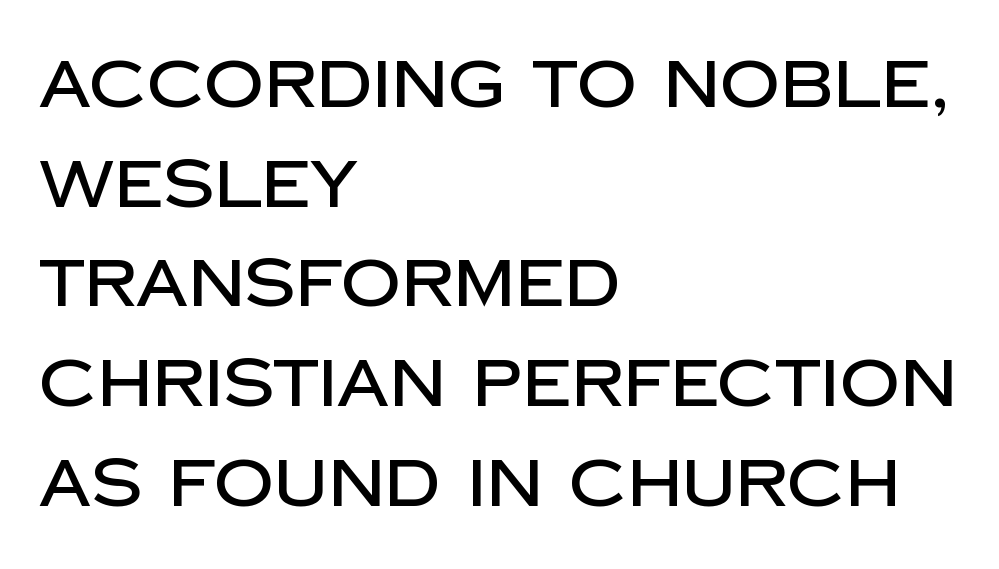
The image shows 66 px sans-serif type, upright; set left-aligned, normal line spacing (1.51x), normal letter spacing, not underlined; low stroke contrast and a large x-height.
